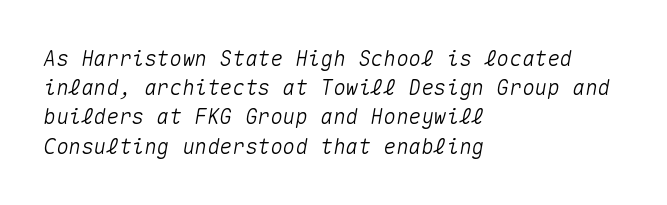
The image shows 21 px text type, italic (leaning right); set left-aligned, normal line spacing (1.39x), normal letter spacing, not underlined.
